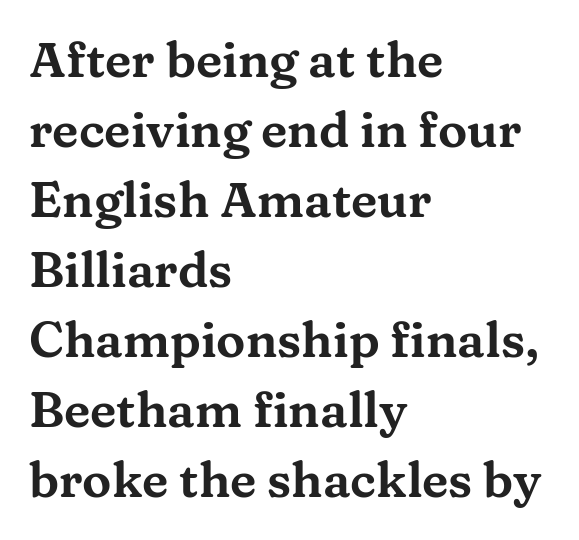
{"serif": "yes", "italic": "no", "width": "wide", "stroke_contrast": "medium", "x_height": "medium", "monospaced": "no", "underline": "no", "align": "left", "line_spacing": "normal", "line_spacing_ratio": 1.43, "letter_spacing": "normal", "letter_spacing_em": 0.0, "glyph_px": 49}
